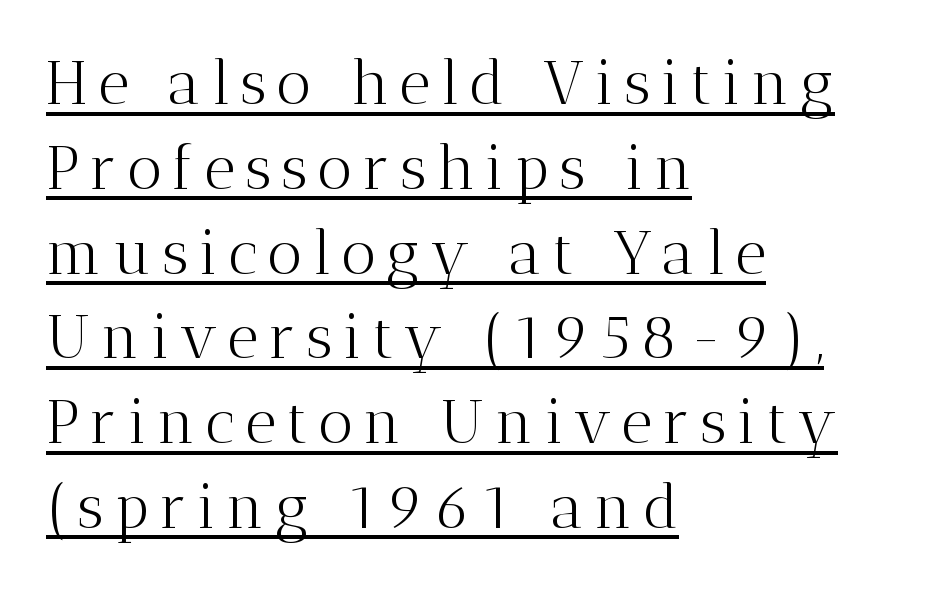
The image shows 61 px light serif type, upright; set left-aligned, normal line spacing (1.39x), underlined; medium stroke contrast and a medium x-height.
